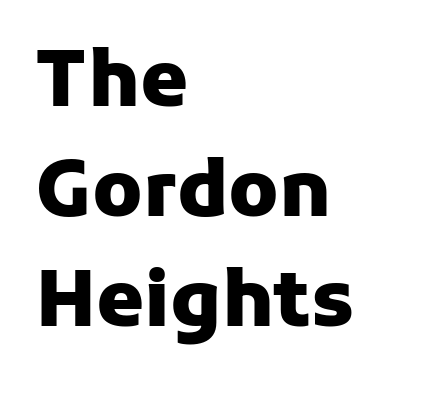
Q: Is the text bold? A: Yes.
Q: Is the text italic (slanted)? A: No, it is upright.
Q: Is the typeface a serif or a sans-serif typeface? A: Sans-serif.
Q: Is the text underlined? A: No.
Q: How is the paragraph aligned? A: Left-aligned.
Q: Is the spacing between letters normal or unusually wide? A: Normal.
Q: Is the spacing between lines tight, normal or loose? A: Normal.
Q: Width (condensed, normal, or wide)? A: Normal.
Q: Stroke contrast? A: Low.
Q: x-height? A: Medium.
Q: Monospaced? A: No.
